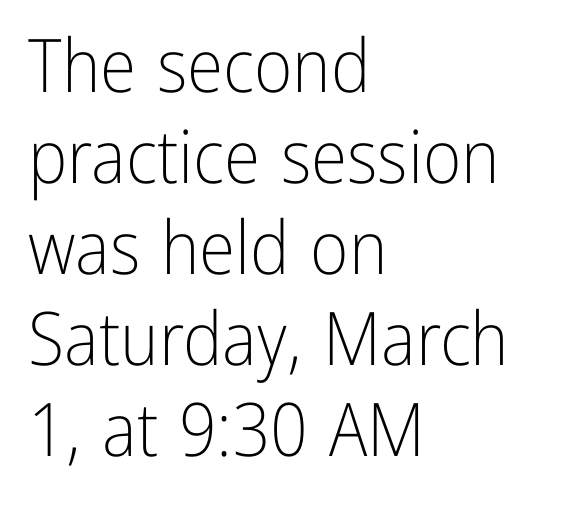
The image shows 74 px light, condensed sans-serif type, upright; set left-aligned, line spacing 1.23x, normal letter spacing, not underlined; low stroke contrast and a medium x-height.
